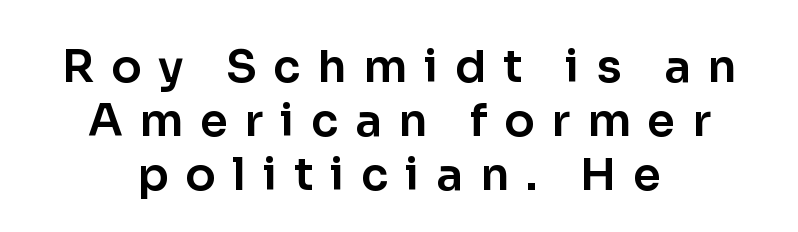
The image shows 45 px sans-serif type, upright; set centered, line spacing 1.2x, unusually wide letter spacing (+0.37 em), not underlined; low stroke contrast and a medium x-height.
